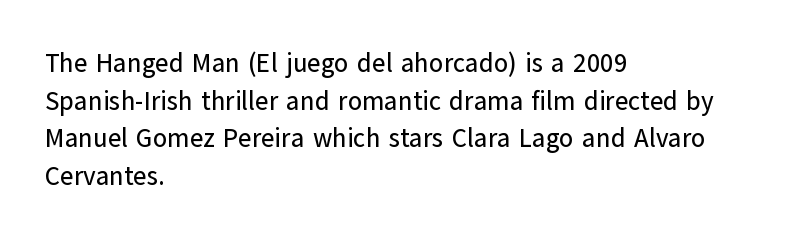
Q: Is the text italic (slanted)? A: No, it is upright.
Q: Is the text underlined? A: No.
Q: How is the paragraph aligned? A: Left-aligned.
Q: Is the spacing between letters normal or unusually wide? A: Normal.
Q: Is the spacing between lines tight, normal or loose? A: Normal.
